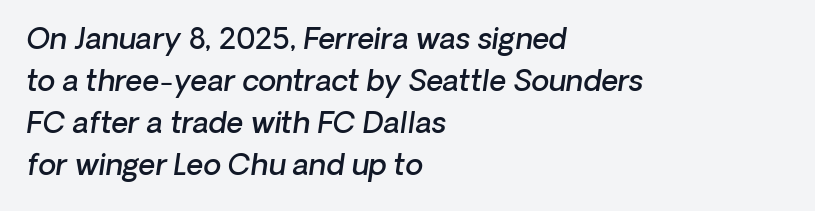
{"serif": "no", "bold": "semi", "weight": "semibold", "width": "normal", "stroke_contrast": "low", "x_height": "medium", "monospaced": "no", "underline": "no", "align": "left", "line_spacing": "normal", "line_spacing_ratio": 1.45, "letter_spacing": "normal", "letter_spacing_em": 0.0, "glyph_px": 29}
